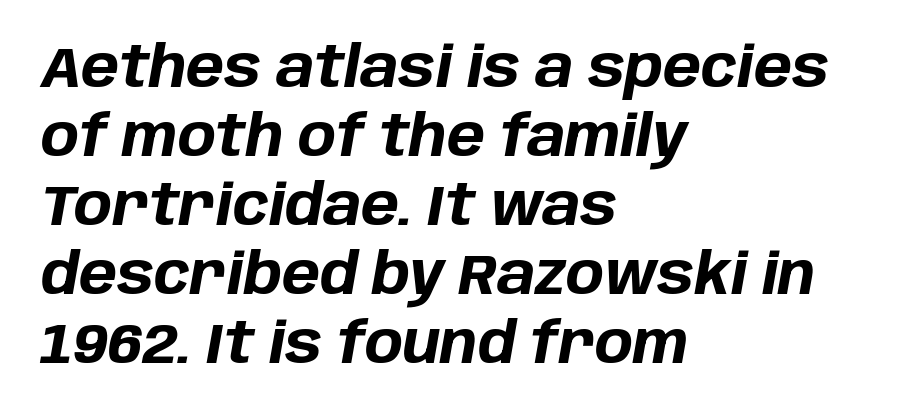
Q: Is the text bold? A: Yes.
Q: Is the text italic (slanted)? A: Yes, it leans right by about 10 degrees.
Q: Is the text underlined? A: No.
Q: How is the paragraph aligned? A: Left-aligned.
Q: Is the spacing between letters normal or unusually wide? A: Normal.
Q: Width (condensed, normal, or wide)? A: Normal.
Q: Stroke contrast? A: Low.
Q: x-height? A: Large.
Q: Monospaced? A: No.
